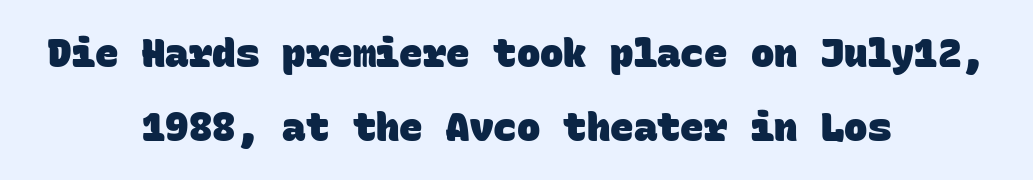
Q: Is the text bold? A: Yes.
Q: Is the typeface a serif or a sans-serif typeface? A: Sans-serif.
Q: Is the text underlined? A: No.
Q: How is the paragraph aligned? A: Centered.
Q: Is the spacing between letters normal or unusually wide? A: Normal.
Q: Width (condensed, normal, or wide)? A: Normal.
Q: Stroke contrast? A: Low.
Q: x-height? A: Large.
Q: Monospaced? A: Yes.
